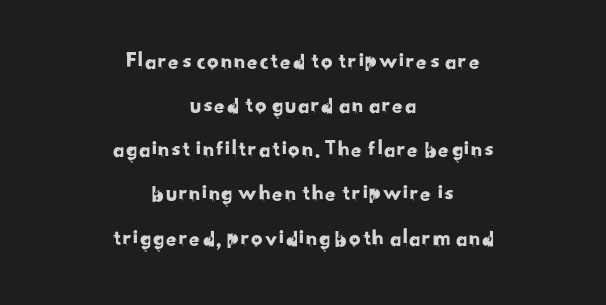
The image shows 23 px text type; set centered, loose line spacing (1.92x), normal letter spacing, not underlined.
